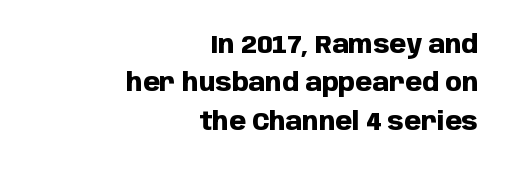
Q: Is the text bold? A: Yes.
Q: Is the text italic (slanted)? A: No, it is upright.
Q: Is the text underlined? A: No.
Q: How is the paragraph aligned? A: Right-aligned.
Q: Is the spacing between letters normal or unusually wide? A: Normal.
Q: Is the spacing between lines tight, normal or loose? A: Normal.
